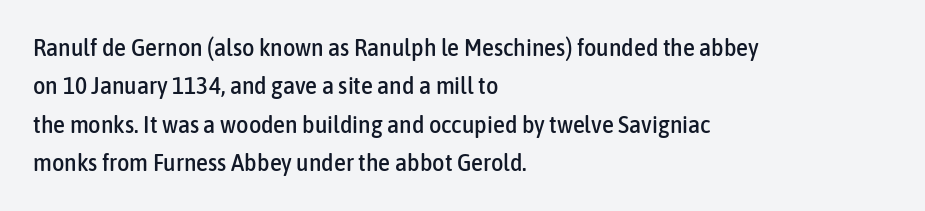
The image shows 24 px text type, upright; set left-aligned, normal line spacing (1.6x), normal letter spacing, not underlined.
